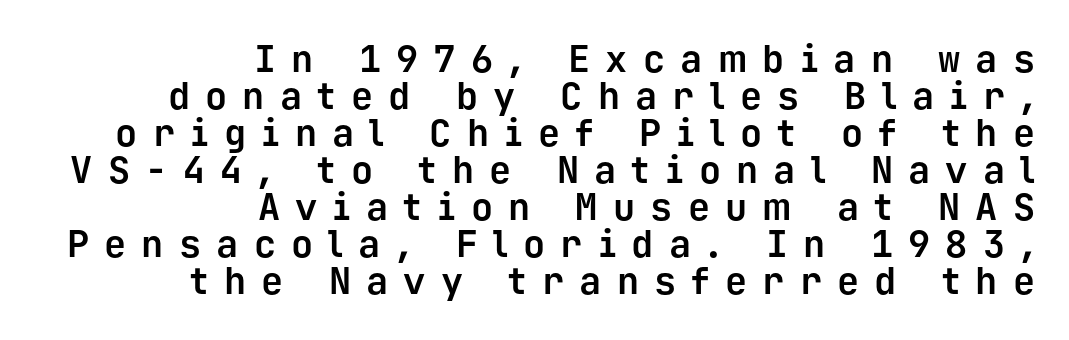
Casual observation: everything's shoved over to the right. Set as a true bold cut, around the 700 mark. Successive baselines arrive quickly, one right under another. The type sits square on the baseline with zero lean.
